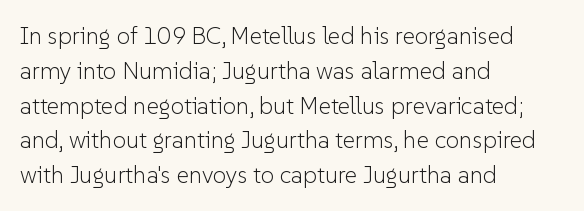
The image shows 24 px text type, upright; set left-aligned, normal line spacing (1.45x), normal letter spacing, not underlined.
